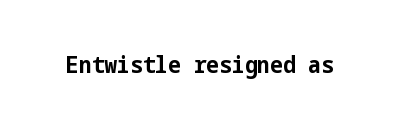
{"italic": "no", "bold": "yes", "underline": "no", "letter_spacing": "normal", "letter_spacing_em": 0.0, "glyph_px": 24}
